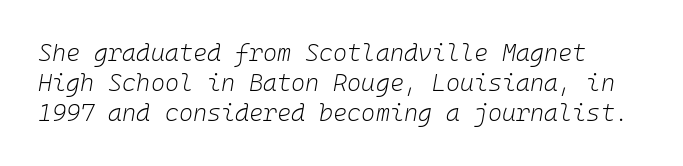
{"italic": "yes", "lean": "right", "slant_degrees": 10, "bold": "no", "underline": "no", "line_spacing": "normal", "line_spacing_ratio": 1.26, "letter_spacing": "normal", "letter_spacing_em": 0.0, "glyph_px": 24}
